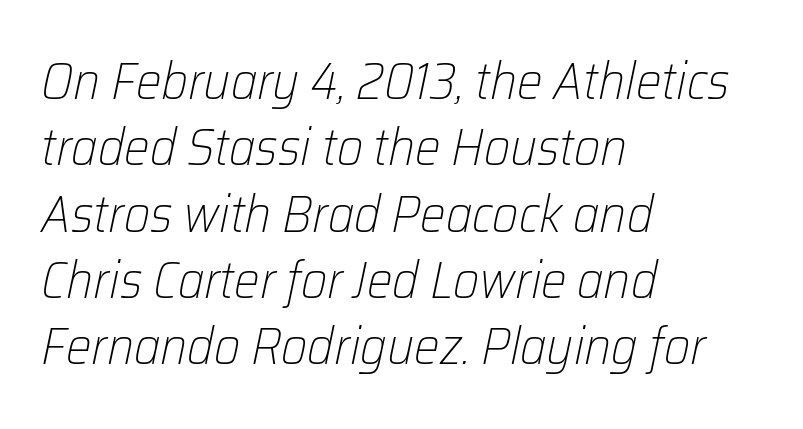
Q: Is the text bold? A: No.
Q: Is the text italic (slanted)? A: Yes, it leans right by about 12 degrees.
Q: Is the text underlined? A: No.
Q: How is the paragraph aligned? A: Left-aligned.
Q: Is the spacing between letters normal or unusually wide? A: Normal.
Q: Is the spacing between lines tight, normal or loose? A: Normal.
Q: Width (condensed, normal, or wide)? A: Normal.
Q: Stroke contrast? A: Low.
Q: x-height? A: Medium.
Q: Monospaced? A: No.
